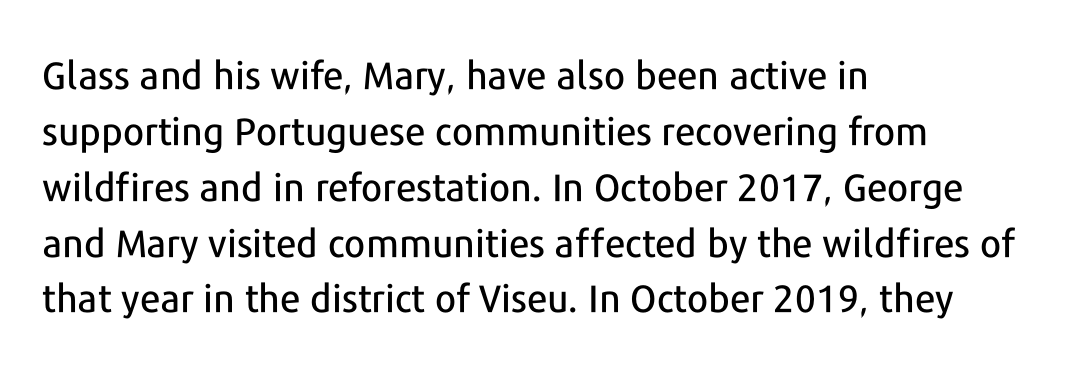
{"serif": "no", "italic": "no", "width": "normal", "stroke_contrast": "low", "x_height": "medium", "monospaced": "no", "underline": "no", "align": "left", "line_spacing": "normal", "line_spacing_ratio": 1.47, "letter_spacing": "normal", "letter_spacing_em": 0.0, "glyph_px": 38}
